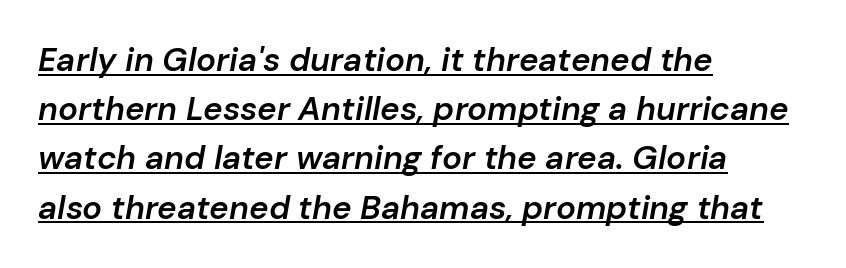
{"italic": "yes", "lean": "right", "slant_degrees": 10, "bold": "semi", "weight": "semibold", "width": "normal", "stroke_contrast": "low", "x_height": "medium", "monospaced": "no", "underline": "yes", "align": "left", "line_spacing": "normal", "line_spacing_ratio": 1.49, "letter_spacing": "normal", "letter_spacing_em": 0.0, "glyph_px": 33}
